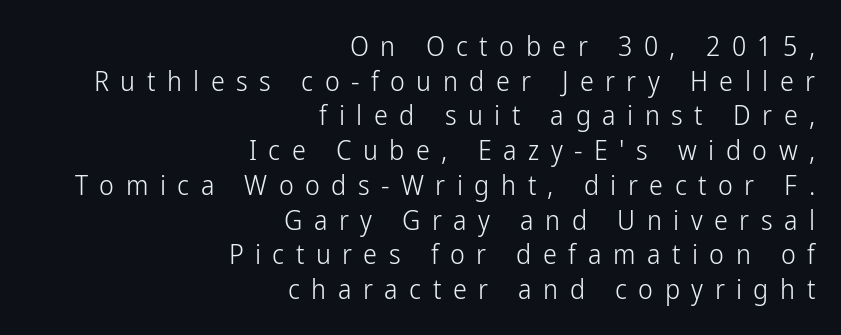
Q: Is the text bold? A: No.
Q: Is the text italic (slanted)? A: No, it is upright.
Q: Is the typeface a serif or a sans-serif typeface? A: Sans-serif.
Q: Is the text underlined? A: No.
Q: How is the paragraph aligned? A: Right-aligned.
Q: Is the spacing between letters normal or unusually wide? A: Unusually wide.
Q: Width (condensed, normal, or wide)? A: Condensed.
Q: Stroke contrast? A: Low.
Q: x-height? A: Medium.
Q: Monospaced? A: No.
